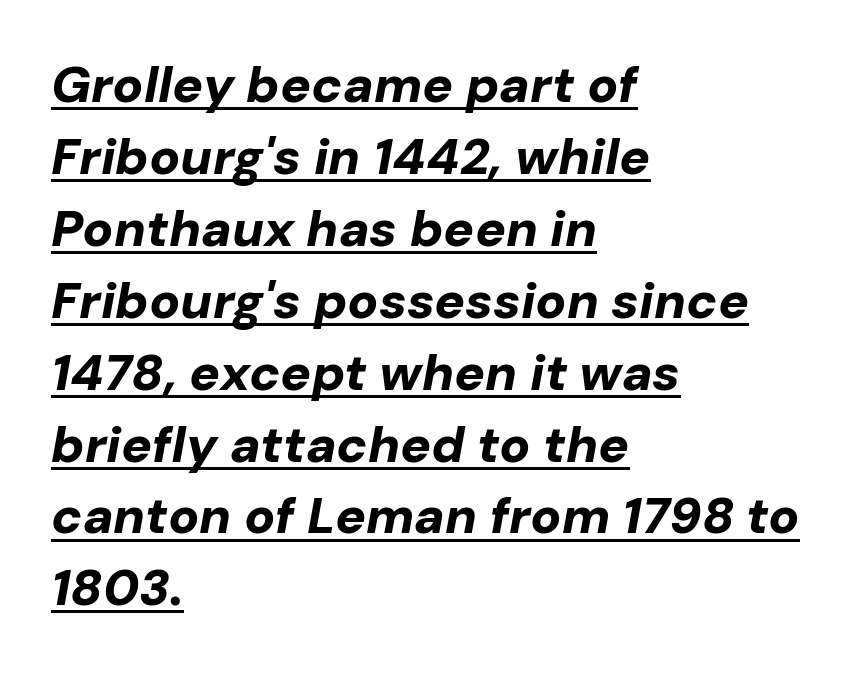
The image shows 51 px bold type, italic (leaning right); set left-aligned, normal line spacing (1.41x), normal letter spacing, underlined; low stroke contrast and a medium x-height.
